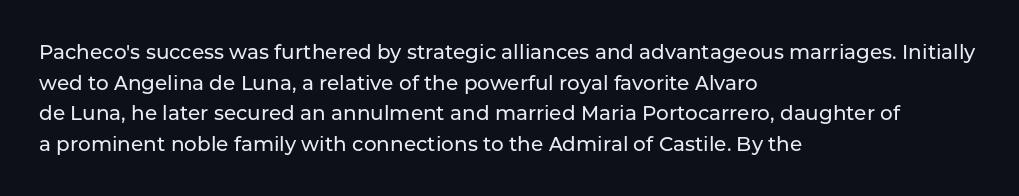
Posture: upright roman. Where is the straight margin? On the left. The passage shown stacks its lines at a standard gap. The passage shown is not underscored anywhere. The tracking reads as untouched default to a designer's eye.
